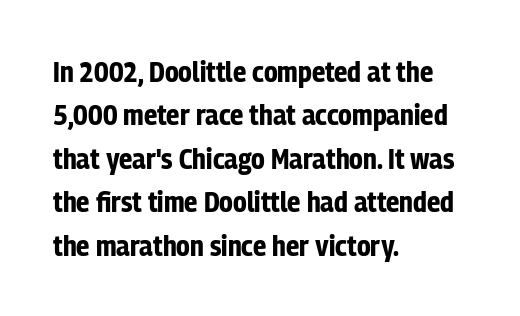
The image shows 29 px bold, condensed sans-serif type, upright; set left-aligned, normal line spacing (1.5x), normal letter spacing, not underlined; low stroke contrast and a medium x-height.
